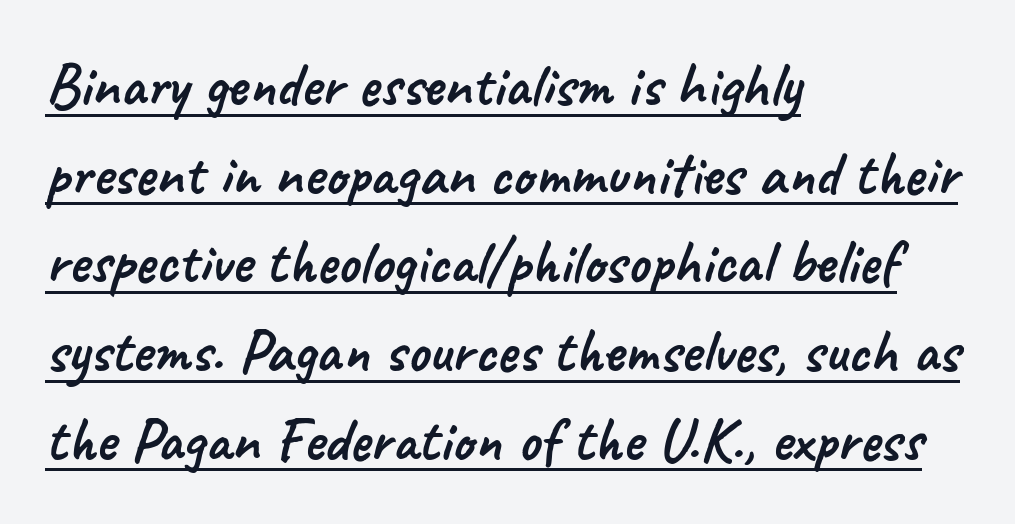
The image shows 62 px sans-serif type; set left-aligned, normal line spacing (1.43x), normal letter spacing, underlined; low stroke contrast and a small x-height.
